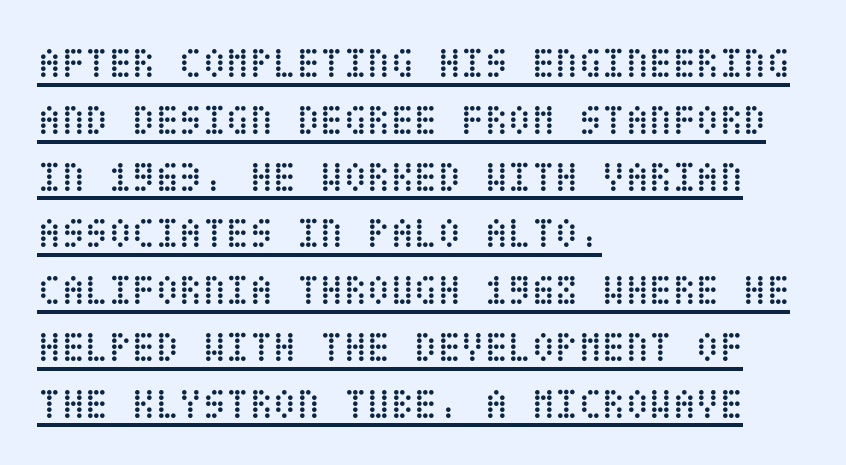
{"italic": "no", "bold": "no", "weight": "regular", "width": "condensed", "stroke_contrast": "low", "x_height": "large", "underline": "yes", "align": "left", "line_spacing": "normal", "line_spacing_ratio": 1.32, "letter_spacing": "normal", "letter_spacing_em": 0.0, "glyph_px": 43}
